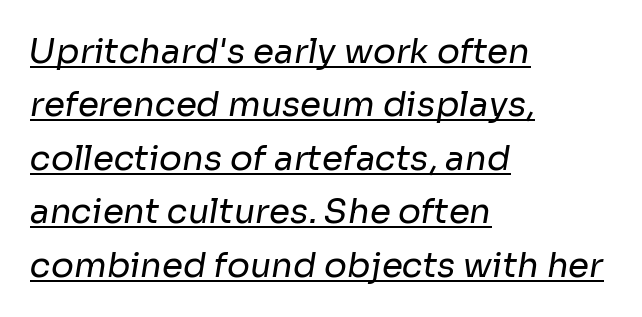
{"serif": "no", "bold": "no", "weight": "regular", "width": "normal", "stroke_contrast": "low", "x_height": "medium", "monospaced": "no", "underline": "yes", "align": "left", "line_spacing": "normal", "line_spacing_ratio": 1.57, "letter_spacing": "normal", "letter_spacing_em": 0.0, "glyph_px": 34}
